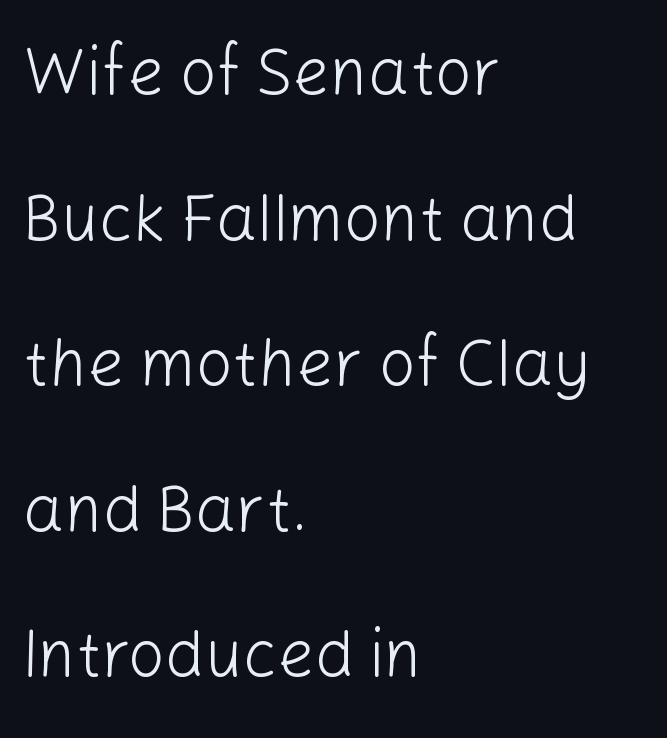
{"serif": "no", "italic": "no", "bold": "no", "weight": "light", "width": "normal", "stroke_contrast": "low", "x_height": "medium", "monospaced": "no", "underline": "no", "align": "left", "line_spacing": "loose", "line_spacing_ratio": 2.24, "letter_spacing": "normal", "letter_spacing_em": 0.0, "glyph_px": 65}
